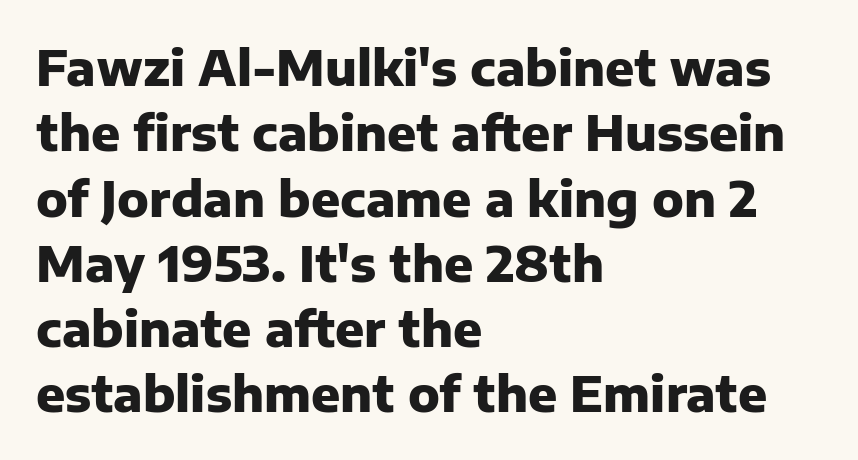
The horizontal fit of the characters is conventional and even. These words are printed bold, with thick strokes throughout. All the whitespace from short lines collects on the right. Look at the bottom of the vertical strokes: they stop flat, with no serifs. Each row of text sits above clean, open space. The lines sit at an ordinary, default distance from one another.
